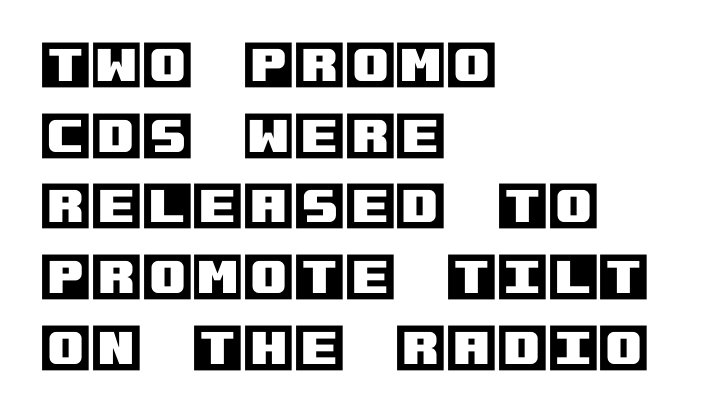
Q: Is the text italic (slanted)? A: No, it is upright.
Q: Is the text underlined? A: No.
Q: How is the paragraph aligned? A: Left-aligned.
Q: Is the spacing between letters normal or unusually wide? A: Normal.
Q: Is the spacing between lines tight, normal or loose? A: Normal.
Q: Width (condensed, normal, or wide)? A: Normal.
Q: x-height? A: Large.
